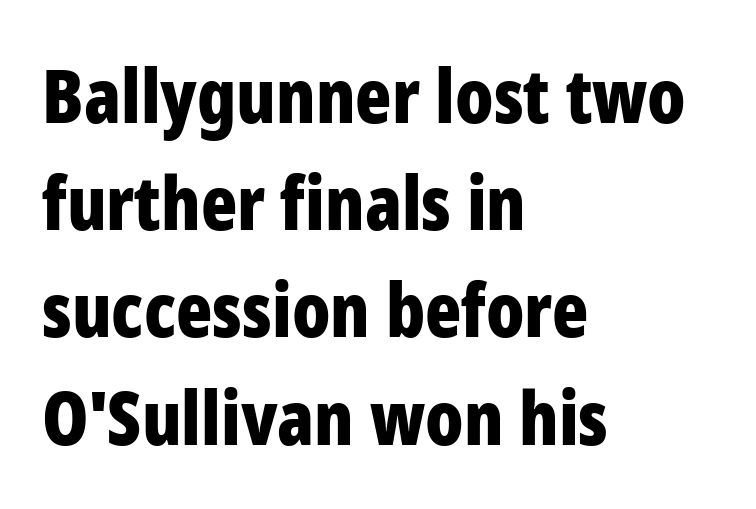
Q: Is the text bold? A: Yes.
Q: Is the text italic (slanted)? A: No, it is upright.
Q: Is the typeface a serif or a sans-serif typeface? A: Sans-serif.
Q: Is the text underlined? A: No.
Q: How is the paragraph aligned? A: Left-aligned.
Q: Is the spacing between letters normal or unusually wide? A: Normal.
Q: Is the spacing between lines tight, normal or loose? A: Normal.
Q: Width (condensed, normal, or wide)? A: Condensed.
Q: Stroke contrast? A: Low.
Q: x-height? A: Medium.
Q: Monospaced? A: No.
